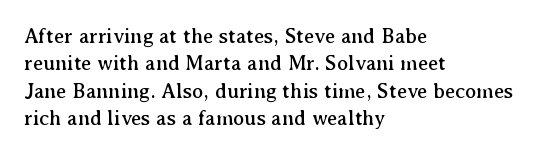
You could call the tracking neutral — neither tight nor loose. Honestly, there is no underline to notice here at all. This is roman type, the default non-slanted kind. Compared with a centered layout, this one pins lines to the left instead. Interline gaps are of average width in this sample.
